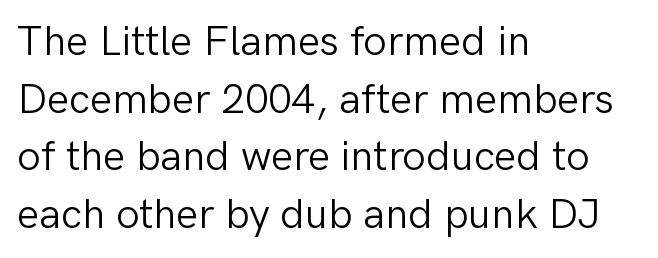
{"serif": "no", "italic": "no", "bold": "no", "weight": "light", "width": "normal", "stroke_contrast": "low", "x_height": "medium", "monospaced": "no", "underline": "no", "align": "left", "line_spacing": "normal", "line_spacing_ratio": 1.37, "letter_spacing": "normal", "letter_spacing_em": 0.0, "glyph_px": 42}
